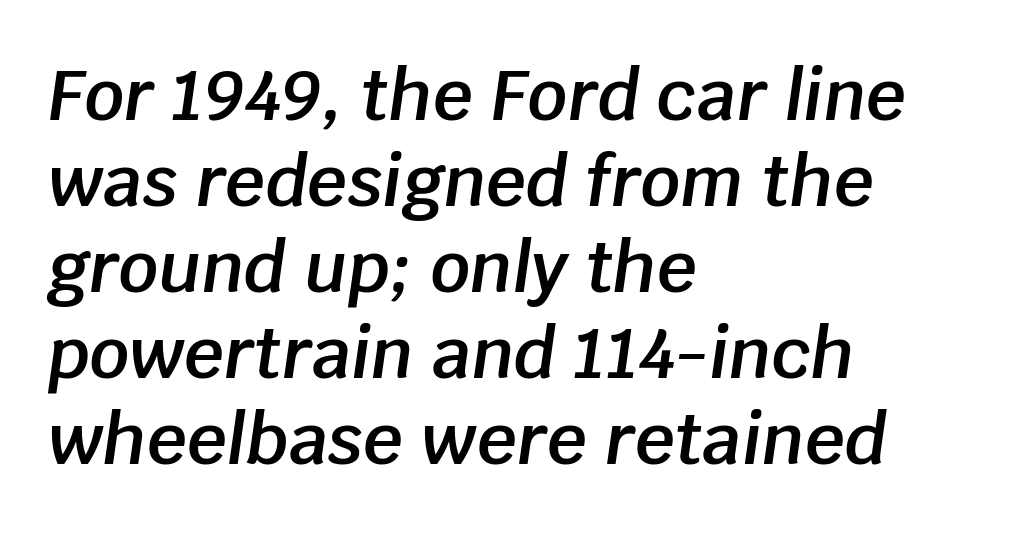
The image shows 70 px semibold type, italic (leaning right); set left-aligned, line spacing 1.23x, normal letter spacing, not underlined; low stroke contrast and a large x-height.
